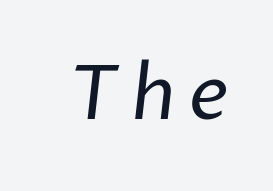
{"serif": "no", "bold": "no", "weight": "regular", "width": "normal", "stroke_contrast": "low", "x_height": "medium", "monospaced": "no", "underline": "no", "glyph_px": 75}
